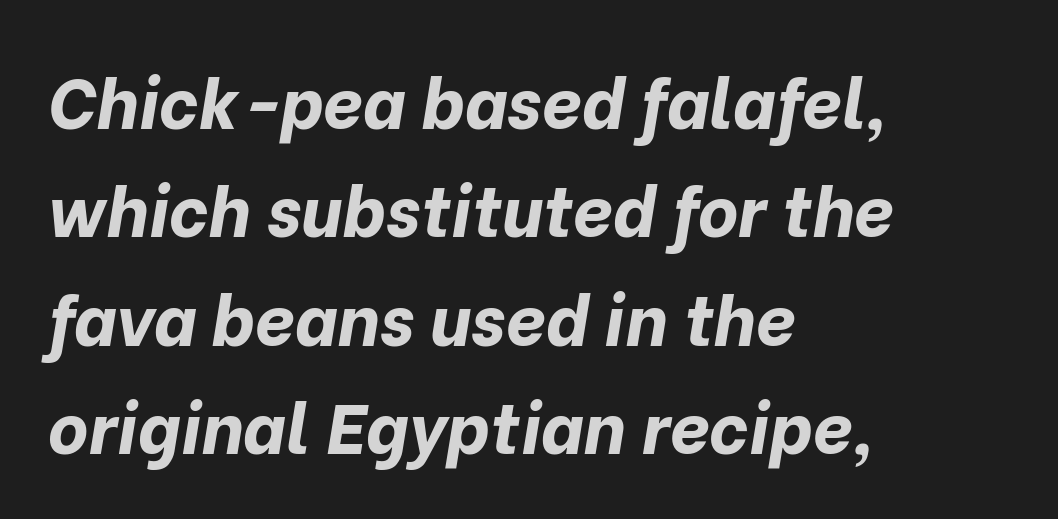
{"italic": "yes", "lean": "right", "slant_degrees": 10, "bold": "yes", "weight": "bold", "width": "normal", "stroke_contrast": "low", "x_height": "medium", "monospaced": "no", "underline": "no", "align": "left", "line_spacing": "normal", "line_spacing_ratio": 1.55, "letter_spacing": "normal", "letter_spacing_em": 0.0, "glyph_px": 70}
